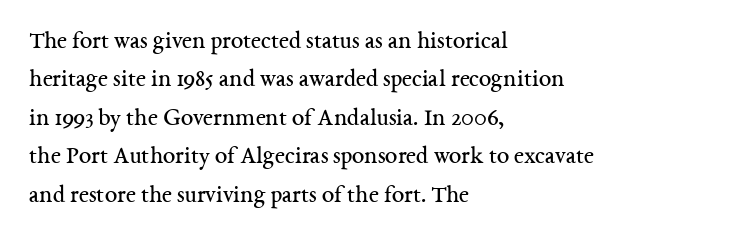
This sample uses an upright cut, with every glyph sitting square on the baseline. The string is rendered with underlining switched off. Tracking value appears to be zero — textbook default spacing. The lines in this sample share a left origin and differ only in where they stop. Vertical spacing — default.
